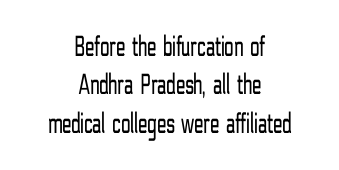
Does the leading feel generous? No, just average. There is no visible air inserted between adjacent glyphs. Words float on clear page, feet unadorned. Ink coverage per letter is moderate at most. Centered paragraph, ragged on both sides.
